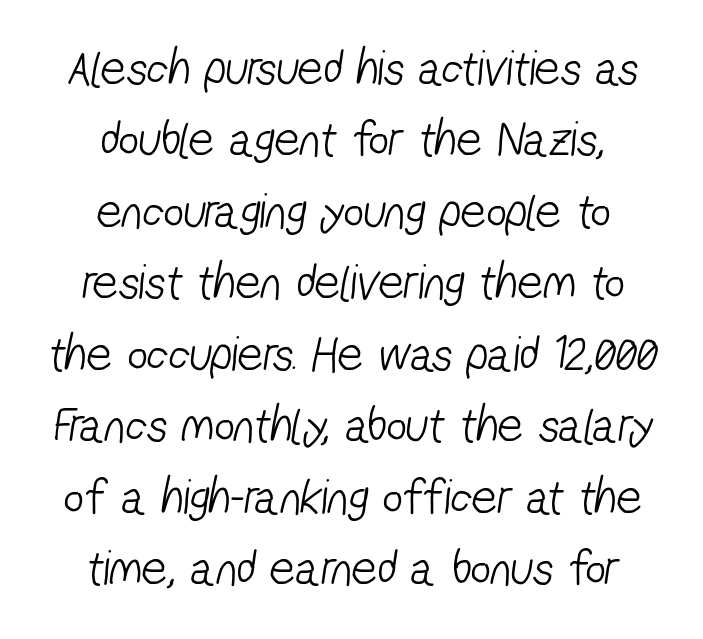
Q: Is the text bold? A: No.
Q: Is the typeface a serif or a sans-serif typeface? A: Sans-serif.
Q: Is the text underlined? A: No.
Q: How is the paragraph aligned? A: Centered.
Q: Is the spacing between letters normal or unusually wide? A: Normal.
Q: Is the spacing between lines tight, normal or loose? A: Normal.
Q: Width (condensed, normal, or wide)? A: Condensed.
Q: Stroke contrast? A: Low.
Q: x-height? A: Medium.
Q: Monospaced? A: No.
